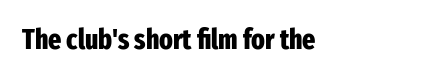
{"serif": "no", "italic": "no", "bold": "yes", "weight": "heavy", "width": "condensed", "stroke_contrast": "low", "x_height": "medium", "monospaced": "no", "underline": "no", "letter_spacing": "normal", "letter_spacing_em": 0.0, "glyph_px": 28}
